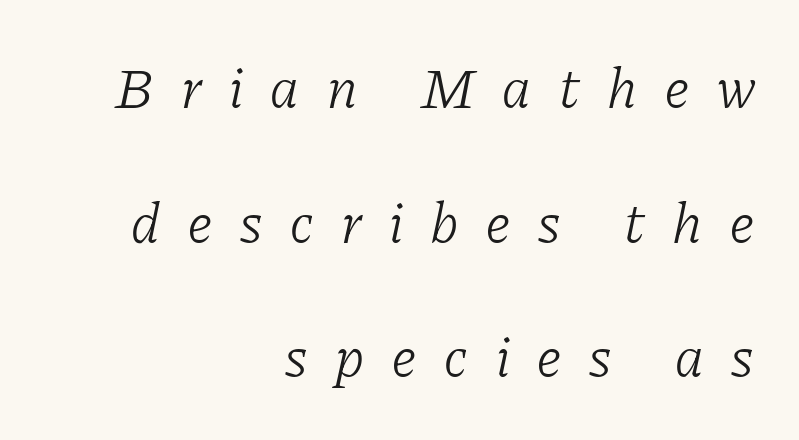
Q: Is the text bold? A: No.
Q: Is the text italic (slanted)? A: Yes, it leans right by about 11 degrees.
Q: Is the typeface a serif or a sans-serif typeface? A: Serif.
Q: Is the text underlined? A: No.
Q: How is the paragraph aligned? A: Right-aligned.
Q: Is the spacing between letters normal or unusually wide? A: Unusually wide.
Q: Is the spacing between lines tight, normal or loose? A: Loose.
Q: Width (condensed, normal, or wide)? A: Normal.
Q: Stroke contrast? A: Low.
Q: x-height? A: Medium.
Q: Monospaced? A: No.
